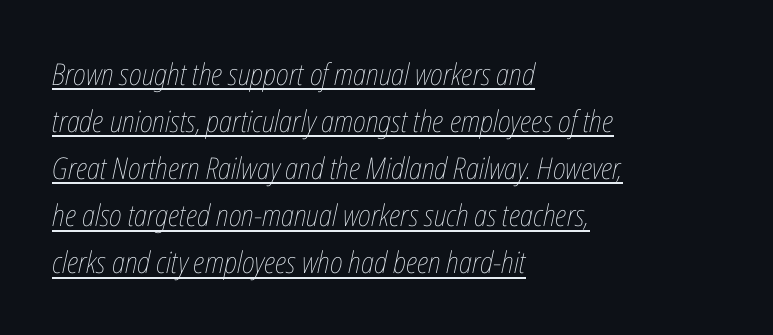
The image shows 30 px thin, condensed type, italic (leaning right); set left-aligned, normal line spacing (1.57x), normal letter spacing, underlined; low stroke contrast and a medium x-height.
